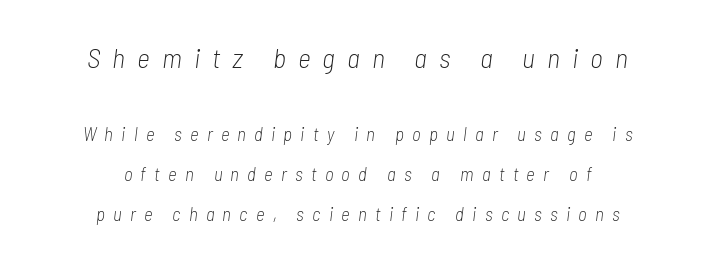
The image shows 28 px light, condensed type, italic (leaning right); set centered, loose line spacing (2.12x), unusually wide letter spacing (+0.43 em), not underlined; the first (top) block is 1.47x larger; low stroke contrast and a medium x-height.
